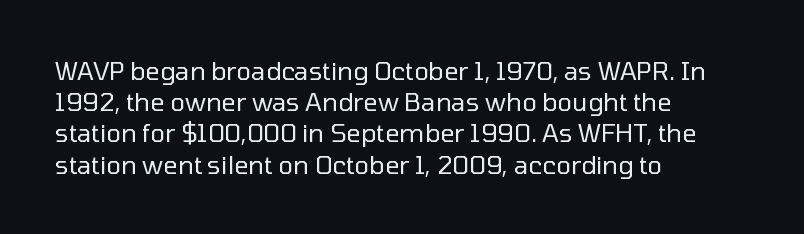
{"italic": "no", "bold": "no", "underline": "no", "align": "left", "line_spacing": "normal", "line_spacing_ratio": 1.25, "letter_spacing": "normal", "letter_spacing_em": 0.0, "glyph_px": 25}
